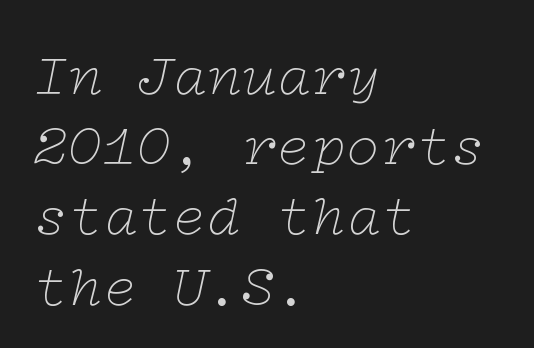
Q: Is the text bold? A: No.
Q: Is the text italic (slanted)? A: Yes, it leans right by about 12 degrees.
Q: Is the typeface a serif or a sans-serif typeface? A: Serif.
Q: Is the text underlined? A: No.
Q: How is the paragraph aligned? A: Left-aligned.
Q: Is the spacing between letters normal or unusually wide? A: Normal.
Q: Width (condensed, normal, or wide)? A: Wide.
Q: Stroke contrast? A: Low.
Q: x-height? A: Medium.
